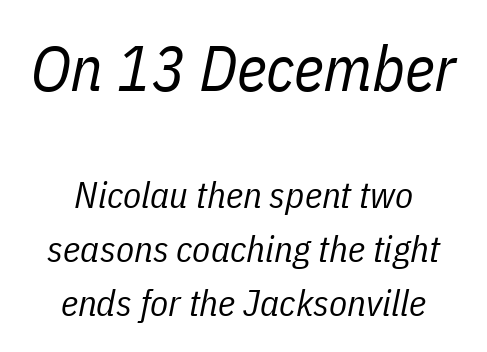
Q: Is the text bold? A: No.
Q: Is the text italic (slanted)? A: Yes, it leans right by about 11 degrees.
Q: Is the text underlined? A: No.
Q: How is the paragraph aligned? A: Centered.
Q: Is the spacing between letters normal or unusually wide? A: Normal.
Q: Is the spacing between lines tight, normal or loose? A: Normal.
Q: Which block of text is set in a larger size, the first (top) or the second (bottom)? A: The first (top) one.
Q: Width (condensed, normal, or wide)? A: Condensed.
Q: Stroke contrast? A: Low.
Q: x-height? A: Medium.
Q: Monospaced? A: No.
